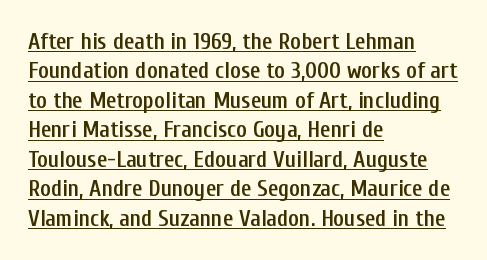
The image shows 23 px text type, upright; set left-aligned, normal line spacing (1.28x), normal letter spacing, underlined.
